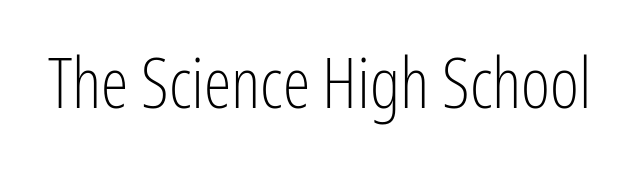
The image shows 70 px light, condensed sans-serif type, upright; set normal letter spacing, not underlined; low stroke contrast and a medium x-height.
